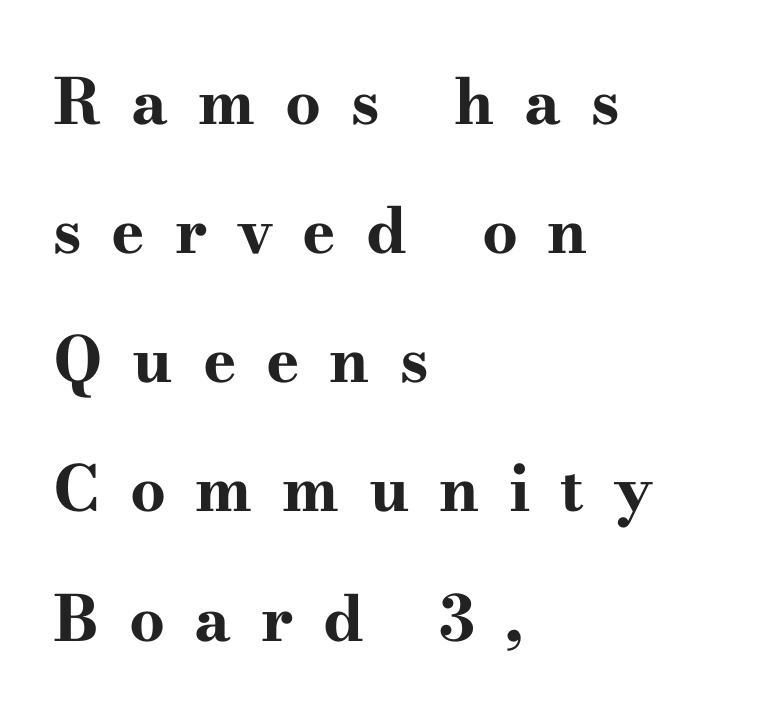
Q: Is the text bold? A: Yes.
Q: Is the text italic (slanted)? A: No, it is upright.
Q: Is the typeface a serif or a sans-serif typeface? A: Serif.
Q: Is the text underlined? A: No.
Q: How is the paragraph aligned? A: Left-aligned.
Q: Is the spacing between letters normal or unusually wide? A: Unusually wide.
Q: Is the spacing between lines tight, normal or loose? A: Loose.
Q: Width (condensed, normal, or wide)? A: Wide.
Q: Stroke contrast? A: High.
Q: x-height? A: Small.
Q: Monospaced? A: No.
